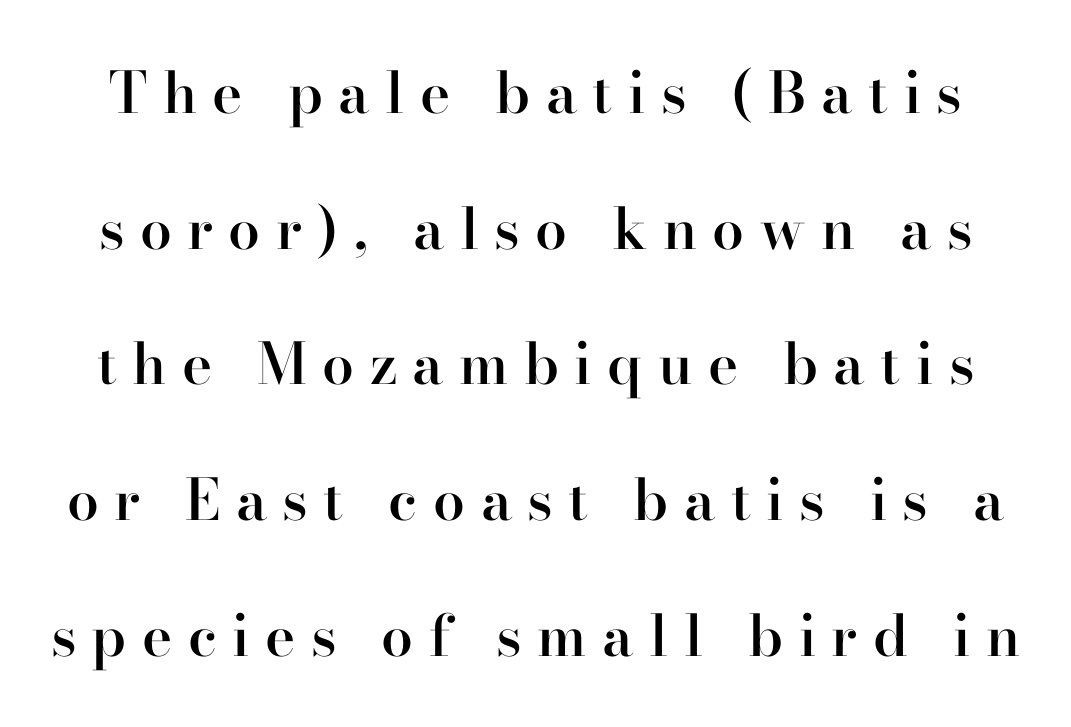
Q: Is the text bold? A: Semi-bold.
Q: Is the text italic (slanted)? A: No, it is upright.
Q: Is the typeface a serif or a sans-serif typeface? A: Serif.
Q: Is the text underlined? A: No.
Q: Is the spacing between letters normal or unusually wide? A: Unusually wide.
Q: Is the spacing between lines tight, normal or loose? A: Loose.
Q: Width (condensed, normal, or wide)? A: Normal.
Q: Stroke contrast? A: High.
Q: x-height? A: Small.
Q: Monospaced? A: No.
